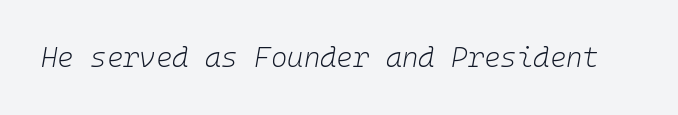
The image shows 28 px light type, italic (leaning right), monospaced; set normal letter spacing, not underlined; low stroke contrast and a medium x-height.
